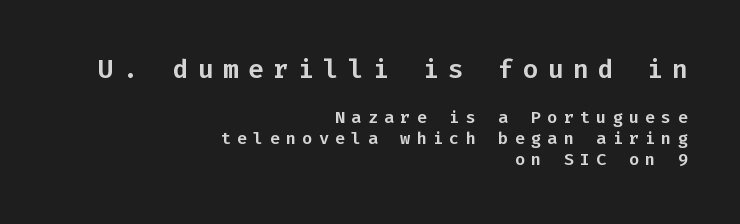
{"italic": "no", "underline": "no", "align": "right", "line_spacing": "normal", "line_spacing_ratio": 1.26, "letter_spacing": "wide", "letter_spacing_em": 0.36, "larger_block": "first", "size_ratio": 1.53, "glyph_px": 26}
